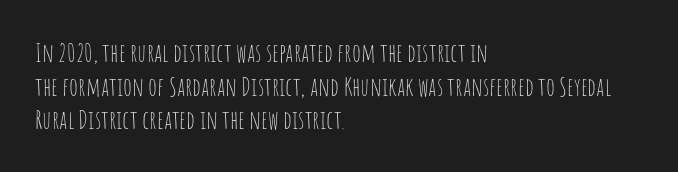
Q: Is the text bold? A: No.
Q: Is the text italic (slanted)? A: No, it is upright.
Q: Is the text underlined? A: No.
Q: How is the paragraph aligned? A: Left-aligned.
Q: Is the spacing between letters normal or unusually wide? A: Normal.
Q: Is the spacing between lines tight, normal or loose? A: Normal.
